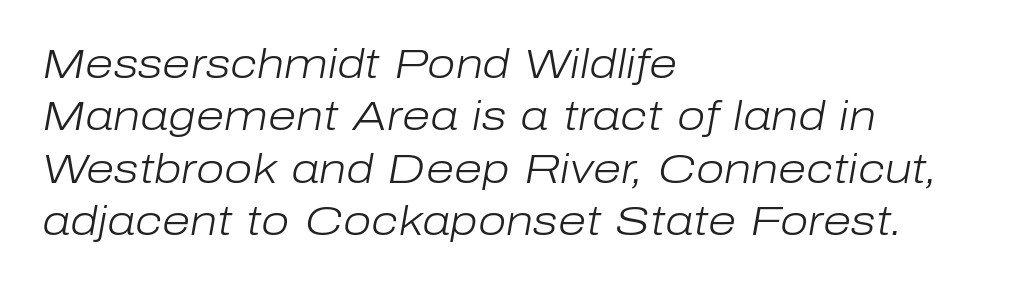
The image shows 41 px light type, italic (leaning right); set left-aligned, normal line spacing (1.28x), normal letter spacing, not underlined; low stroke contrast and a medium x-height.
